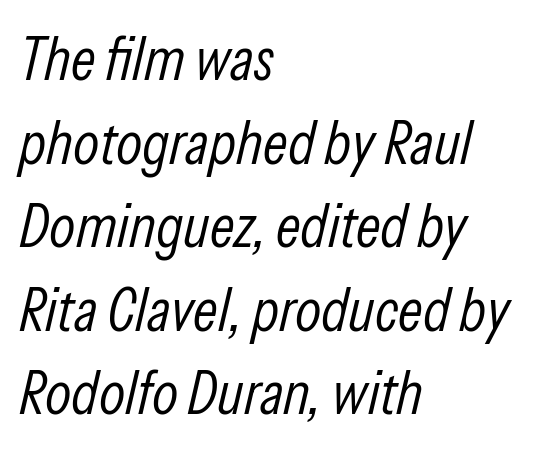
Emphasis-style slanted type is in use. A light-to-regular cut is what we see here. The letterforms sit shoulder to shoulder at normal distance. The face used here is proportionally spaced, like ordinary book or web type. A student would call this left alignment; a typographer would say flush left, rag right.
